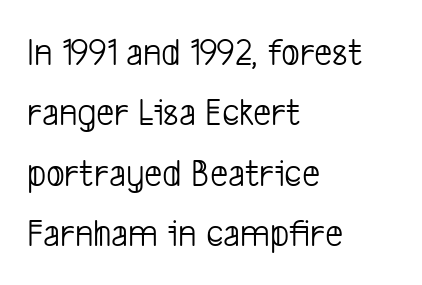
The image shows 40 px light, condensed sans-serif type; set left-aligned, normal line spacing (1.51x), normal letter spacing, not underlined; low stroke contrast and a medium x-height.
